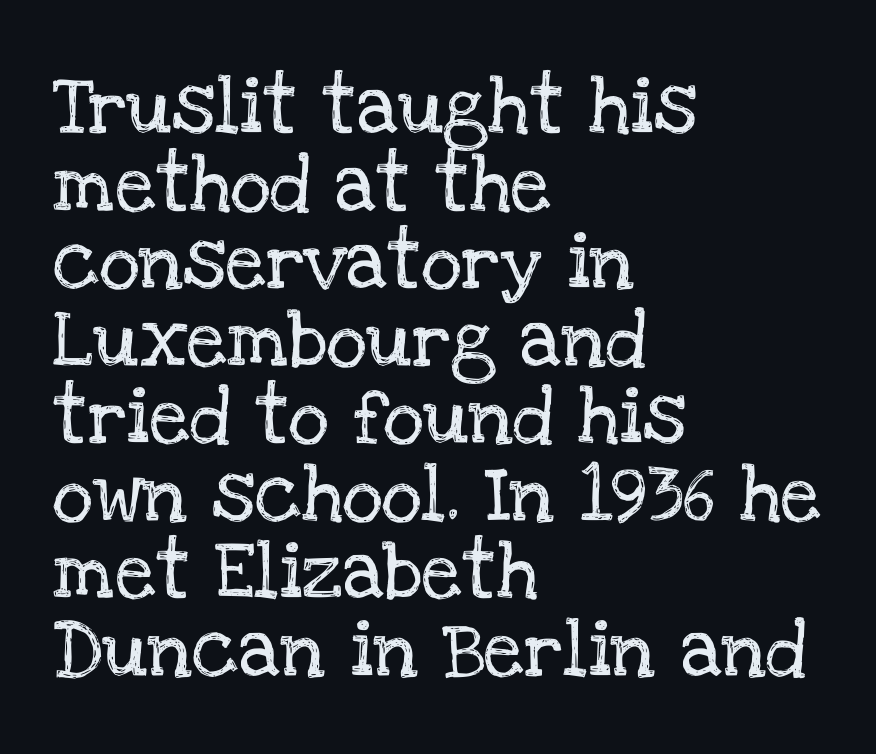
Q: Is the text italic (slanted)? A: No, it is upright.
Q: Is the typeface a serif or a sans-serif typeface? A: Serif.
Q: Is the text underlined? A: No.
Q: How is the paragraph aligned? A: Left-aligned.
Q: Is the spacing between letters normal or unusually wide? A: Normal.
Q: Is the spacing between lines tight, normal or loose? A: Normal.
Q: Width (condensed, normal, or wide)? A: Normal.
Q: Stroke contrast? A: Low.
Q: x-height? A: Large.
Q: Monospaced? A: No.
